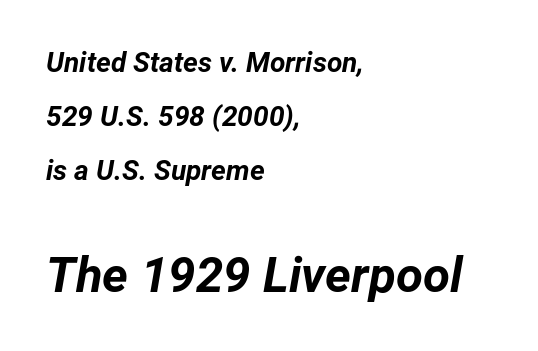
Q: Is the text bold? A: Yes.
Q: Is the text italic (slanted)? A: Yes, it leans right by about 12 degrees.
Q: Is the text underlined? A: No.
Q: How is the paragraph aligned? A: Left-aligned.
Q: Is the spacing between letters normal or unusually wide? A: Normal.
Q: Is the spacing between lines tight, normal or loose? A: Loose.
Q: Which block of text is set in a larger size, the first (top) or the second (bottom)? A: The second (bottom) one.
Q: Width (condensed, normal, or wide)? A: Normal.
Q: Stroke contrast? A: Low.
Q: x-height? A: Medium.
Q: Monospaced? A: No.
